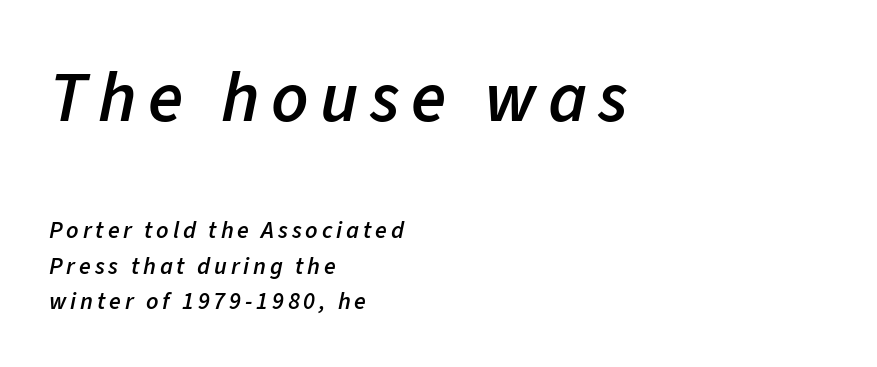
{"italic": "yes", "lean": "right", "slant_degrees": 11, "bold": "semi", "weight": "semibold", "width": "normal", "stroke_contrast": "low", "x_height": "medium", "monospaced": "no", "underline": "no", "align": "left", "line_spacing": "normal", "line_spacing_ratio": 1.49, "larger_block": "first", "size_ratio": 3.0, "glyph_px": 72}
